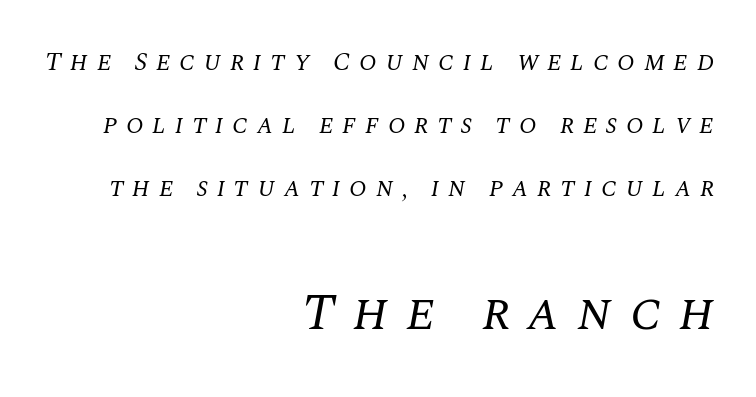
{"serif": "yes", "italic": "yes", "lean": "right", "slant_degrees": 10, "bold": "no", "weight": "regular", "width": "normal", "stroke_contrast": "medium", "x_height": "large", "monospaced": "no", "underline": "no", "align": "right", "line_spacing": "loose", "line_spacing_ratio": 2.43, "letter_spacing": "wide", "letter_spacing_em": 0.33, "larger_block": "second", "size_ratio": 2.0, "glyph_px": 52}
